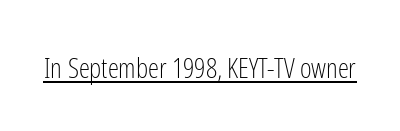
The image shows 28 px light, condensed sans-serif type, upright; set normal letter spacing, underlined; low stroke contrast and a medium x-height.
